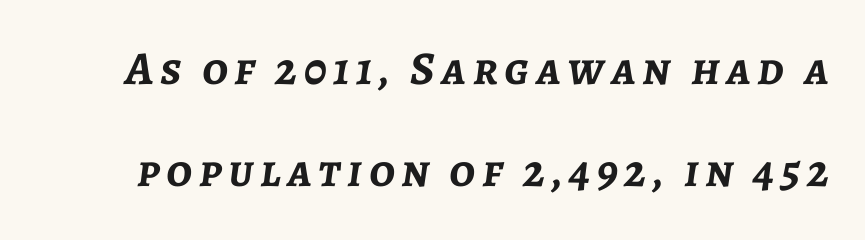
Only glyphs here, with clear space below each row. What's the leading like? Stretched, with rows far apart. Students, this is bold: see how much ink each stroke carries. The axis of the letterforms is tilted away from vertical.
